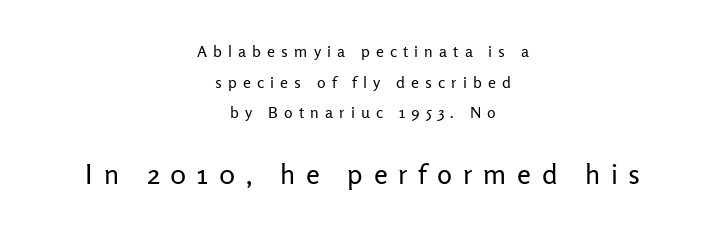
{"serif": "no", "italic": "no", "bold": "no", "weight": "regular", "width": "normal", "stroke_contrast": "low", "x_height": "medium", "monospaced": "no", "underline": "no", "align": "center", "line_spacing": "loose", "line_spacing_ratio": 1.92, "letter_spacing": "wide", "letter_spacing_em": 0.38, "larger_block": "second", "size_ratio": 1.75, "glyph_px": 28}
